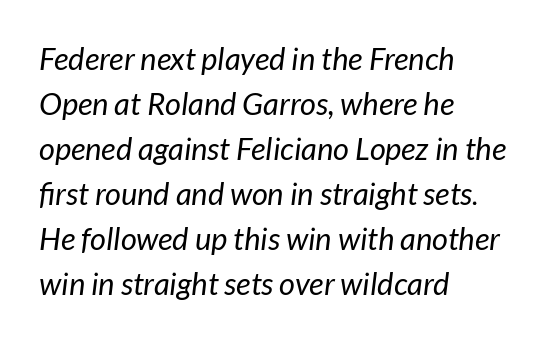
Q: Is the text bold? A: No.
Q: Is the text italic (slanted)? A: Yes, it leans right by about 7 degrees.
Q: Is the text underlined? A: No.
Q: How is the paragraph aligned? A: Left-aligned.
Q: Is the spacing between letters normal or unusually wide? A: Normal.
Q: Is the spacing between lines tight, normal or loose? A: Normal.
Q: Width (condensed, normal, or wide)? A: Normal.
Q: Stroke contrast? A: Low.
Q: x-height? A: Medium.
Q: Monospaced? A: No.
